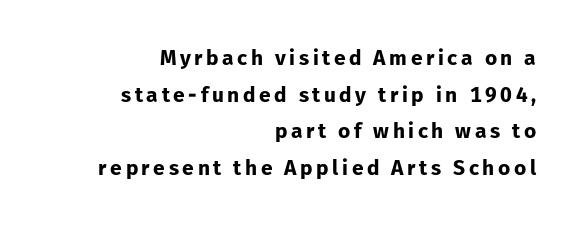
The image shows 21 px bold type, upright; set right-aligned, line spacing 1.74x, not underlined.
